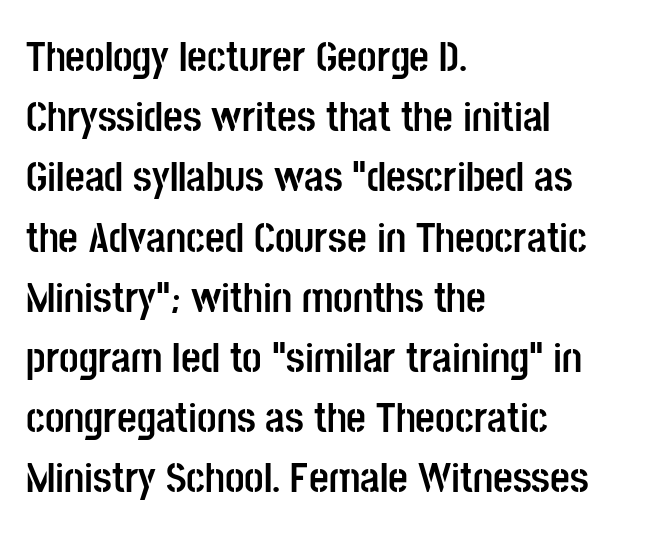
Q: Is the text bold? A: Yes.
Q: Is the text italic (slanted)? A: No, it is upright.
Q: Is the typeface a serif or a sans-serif typeface? A: Sans-serif.
Q: Is the text underlined? A: No.
Q: How is the paragraph aligned? A: Left-aligned.
Q: Is the spacing between letters normal or unusually wide? A: Normal.
Q: Is the spacing between lines tight, normal or loose? A: Normal.
Q: Width (condensed, normal, or wide)? A: Condensed.
Q: Stroke contrast? A: Low.
Q: x-height? A: Large.
Q: Monospaced? A: No.
